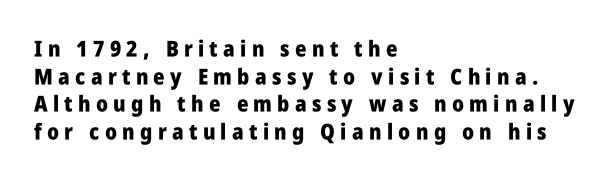
{"italic": "no", "bold": "yes", "underline": "no", "align": "left", "line_spacing": "normal", "line_spacing_ratio": 1.26, "letter_spacing": "wide", "letter_spacing_em": 0.24, "glyph_px": 22}
